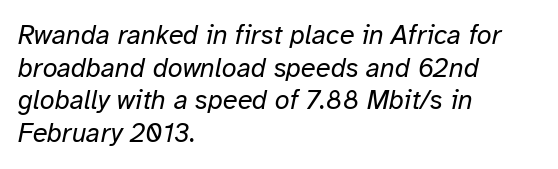
{"italic": "yes", "lean": "right", "slant_degrees": 12, "bold": "no", "underline": "no", "align": "left", "line_spacing_ratio": 1.21, "letter_spacing": "normal", "letter_spacing_em": 0.0, "glyph_px": 27}
